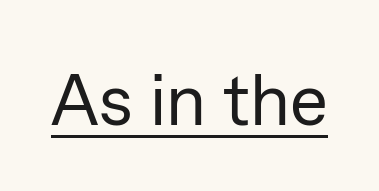
Q: Is the text bold? A: No.
Q: Is the text italic (slanted)? A: No, it is upright.
Q: Is the typeface a serif or a sans-serif typeface? A: Sans-serif.
Q: Is the text underlined? A: Yes.
Q: Is the spacing between letters normal or unusually wide? A: Normal.
Q: Width (condensed, normal, or wide)? A: Normal.
Q: Stroke contrast? A: Low.
Q: x-height? A: Medium.
Q: Monospaced? A: No.
